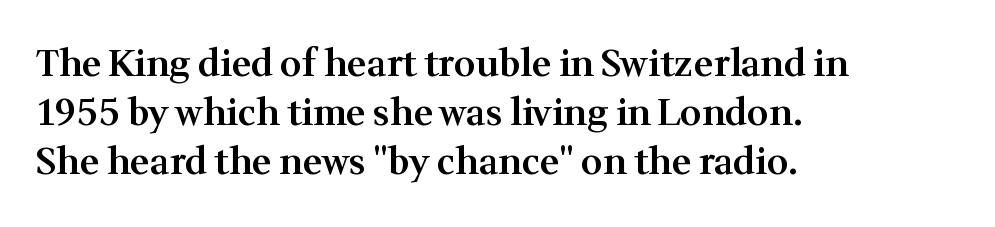
Q: Is the text bold? A: Semi-bold.
Q: Is the text italic (slanted)? A: No, it is upright.
Q: Is the typeface a serif or a sans-serif typeface? A: Serif.
Q: Is the text underlined? A: No.
Q: How is the paragraph aligned? A: Left-aligned.
Q: Is the spacing between letters normal or unusually wide? A: Normal.
Q: Is the spacing between lines tight, normal or loose? A: Normal.
Q: Width (condensed, normal, or wide)? A: Normal.
Q: Stroke contrast? A: Medium.
Q: x-height? A: Medium.
Q: Monospaced? A: No.
